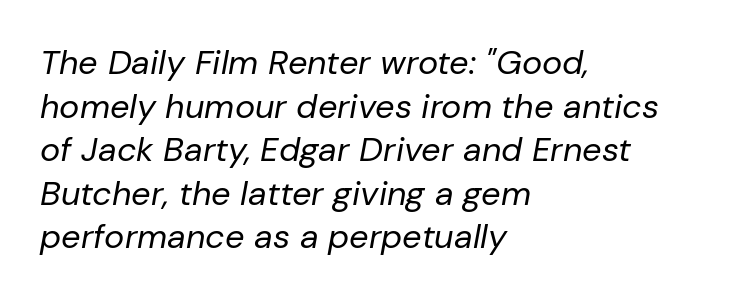
Any mark beneath the type? The region is blank. Notice how descenders clear the ascenders below comfortably — that's standard leading. Ink coverage per letter is moderate at most. This sample uses plain, unmodified letter spacing. Each letter keeps its own natural width here, so spacing adapts to shape.
